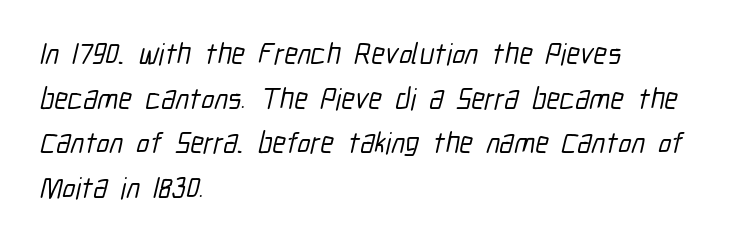
{"serif": "no", "width": "condensed", "stroke_contrast": "low", "x_height": "medium", "monospaced": "no", "underline": "no", "align": "left", "line_spacing": "normal", "line_spacing_ratio": 1.49, "letter_spacing": "normal", "letter_spacing_em": 0.0, "glyph_px": 30}
